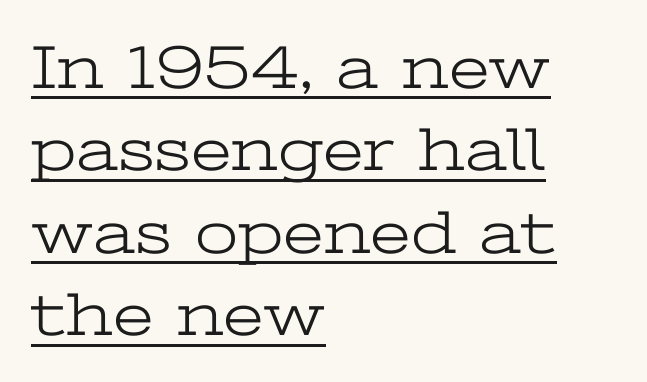
Q: Is the text bold? A: No.
Q: Is the text italic (slanted)? A: No, it is upright.
Q: Is the typeface a serif or a sans-serif typeface? A: Serif.
Q: Is the text underlined? A: Yes.
Q: How is the paragraph aligned? A: Left-aligned.
Q: Is the spacing between letters normal or unusually wide? A: Normal.
Q: Is the spacing between lines tight, normal or loose? A: Normal.
Q: Width (condensed, normal, or wide)? A: Wide.
Q: Stroke contrast? A: Low.
Q: x-height? A: Medium.
Q: Monospaced? A: No.
